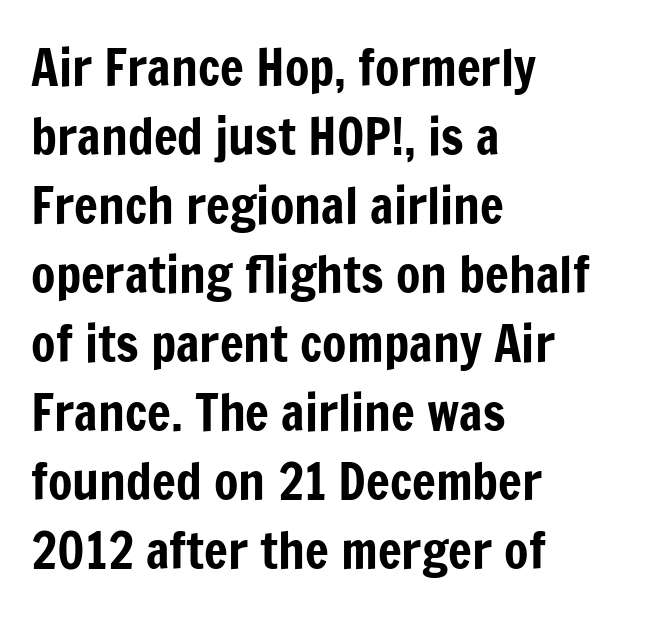
The image shows 50 px condensed sans-serif type, upright; set left-aligned, normal line spacing (1.38x), normal letter spacing, not underlined; low stroke contrast and a medium x-height.
